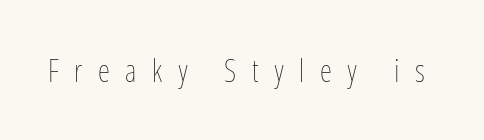
The image shows 31 px thin, condensed type, upright; set unusually wide letter spacing (+0.5 em), not underlined; low stroke contrast and a medium x-height.
